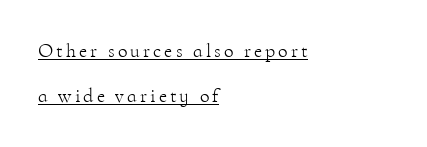
Line spacing here is loose. This reads as an unemphasized weight, regular at the heaviest. Italic? Not at all — the glyphs are vertical. The rag falls on the right side of this text block.
